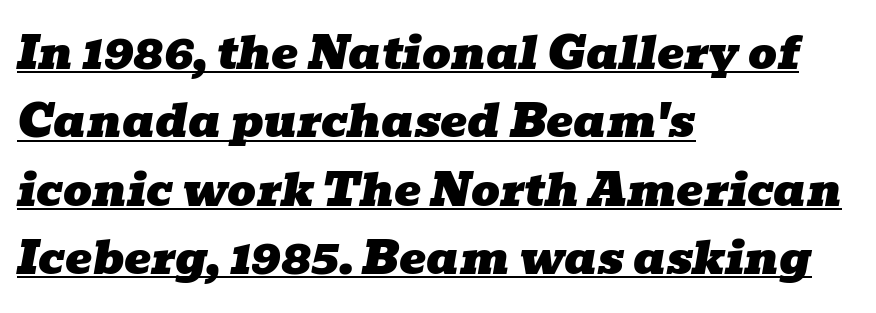
Q: Is the text italic (slanted)? A: Yes, it leans right by about 10 degrees.
Q: Is the typeface a serif or a sans-serif typeface? A: Serif.
Q: Is the text underlined? A: Yes.
Q: How is the paragraph aligned? A: Left-aligned.
Q: Is the spacing between letters normal or unusually wide? A: Normal.
Q: Is the spacing between lines tight, normal or loose? A: Normal.
Q: Width (condensed, normal, or wide)? A: Wide.
Q: Stroke contrast? A: Low.
Q: x-height? A: Medium.
Q: Monospaced? A: No.
